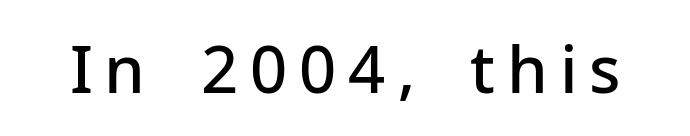
The image shows 65 px semibold sans-serif type, upright; set not underlined; low stroke contrast and a medium x-height.
